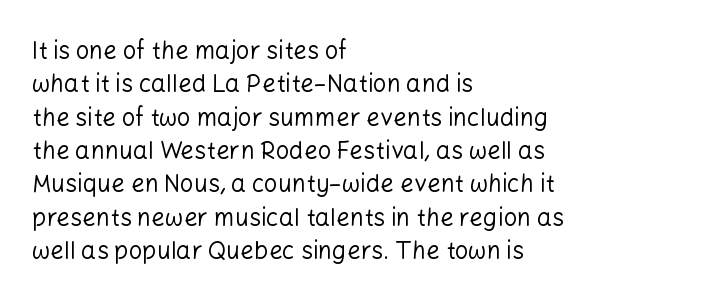
The letterforms sit at book weight or below. Posture: straight, roman, zero tilt. Tracking value appears to be zero — textbook default spacing. The passage shown stacks its lines at a standard gap. Is the block centered? No — it sits flush against the left margin. The foot of each line stays bare and open.
